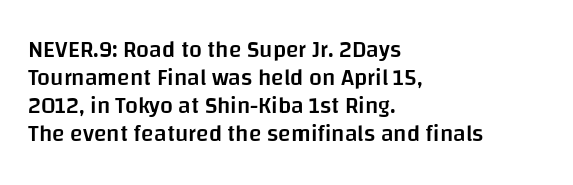
Q: Is the text bold? A: Semi-bold.
Q: Is the text italic (slanted)? A: No, it is upright.
Q: Is the text underlined? A: No.
Q: How is the paragraph aligned? A: Left-aligned.
Q: Is the spacing between letters normal or unusually wide? A: Normal.
